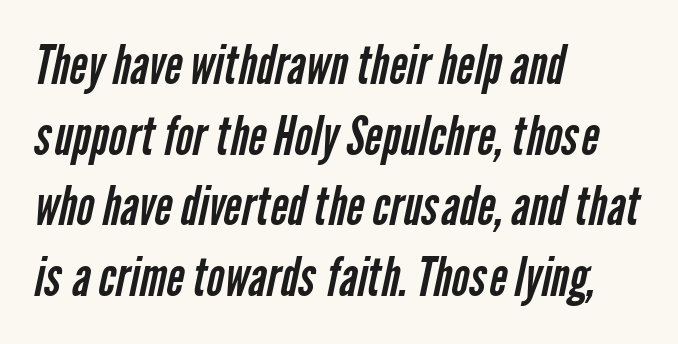
{"serif": "no", "bold": "no", "weight": "regular", "width": "condensed", "stroke_contrast": "low", "x_height": "medium", "monospaced": "no", "underline": "no", "align": "left", "line_spacing": "normal", "line_spacing_ratio": 1.31, "letter_spacing": "normal", "letter_spacing_em": 0.0, "glyph_px": 54}
